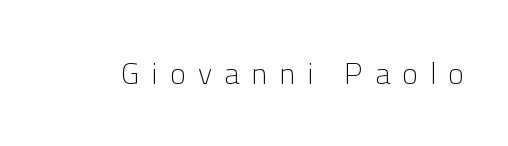
{"serif": "no", "italic": "no", "bold": "no", "weight": "light", "width": "normal", "stroke_contrast": "low", "x_height": "medium", "monospaced": "no", "underline": "no", "letter_spacing": "wide", "letter_spacing_em": 0.41, "glyph_px": 30}
